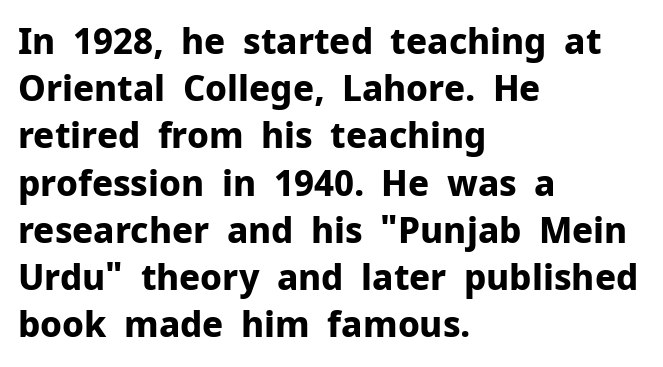
Proportional: the letters do not fall into vertical columns. The designer went with a sans here, leaving each stem footless. The leading is moderate, giving the passage an even texture. Ordinary non-slanted type is in use.
